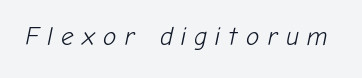
The image shows 25 px text type, italic (leaning right); set unusually wide letter spacing (+0.33 em), not underlined.
